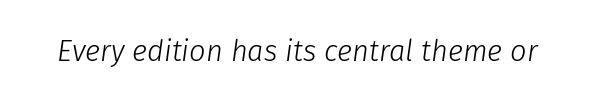
Bare-footed words on every line. Counters stay open thanks to moderate or lighter strokes. Designer's note — italics engaged. A typesetter would call this zero additional tracking.
